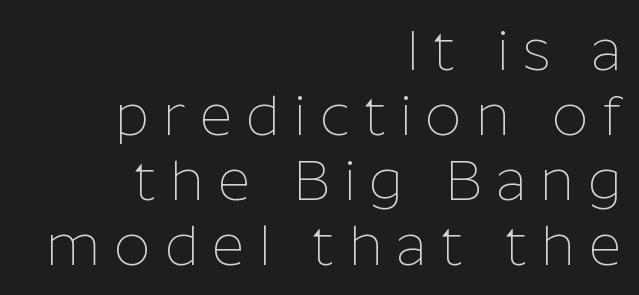
Look at the tracking — it's clearly loosened, letters drifting apart. The strip under each line holds only bare page. You can tell from the bare stems that sans-serif type was used. Is the type heavy? It reads as light-to-regular instead.
